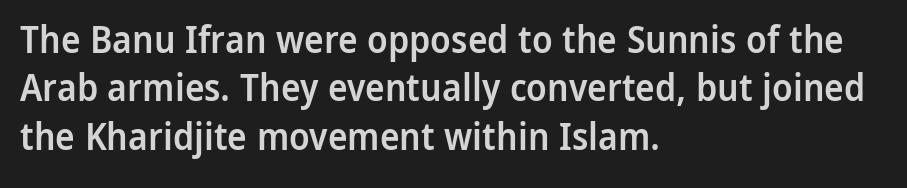
{"serif": "no", "italic": "no", "bold": "semi", "weight": "semibold", "width": "normal", "stroke_contrast": "low", "x_height": "medium", "monospaced": "no", "underline": "no", "align": "left", "line_spacing": "normal", "line_spacing_ratio": 1.31, "letter_spacing": "normal", "letter_spacing_em": 0.0, "glyph_px": 37}
